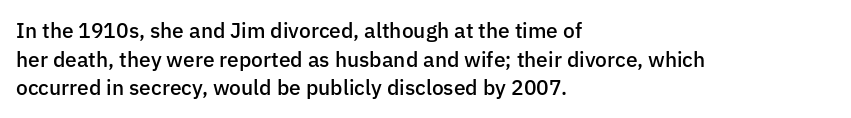
The image shows 21 px text type, upright; set left-aligned, normal line spacing (1.36x), normal letter spacing, not underlined.
